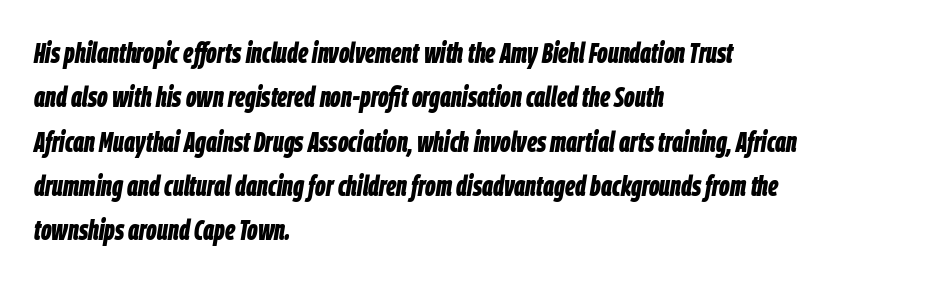
I'd describe the lettering as bold — thick and assertive. Each row of text sits above clean, open space. Looking at the ascenders, they clearly lean. Character widths vary here, with narrow letters taking less room than wide ones. The letterforms sit shoulder to shoulder at normal distance. The space between consecutive lines is moderate.
